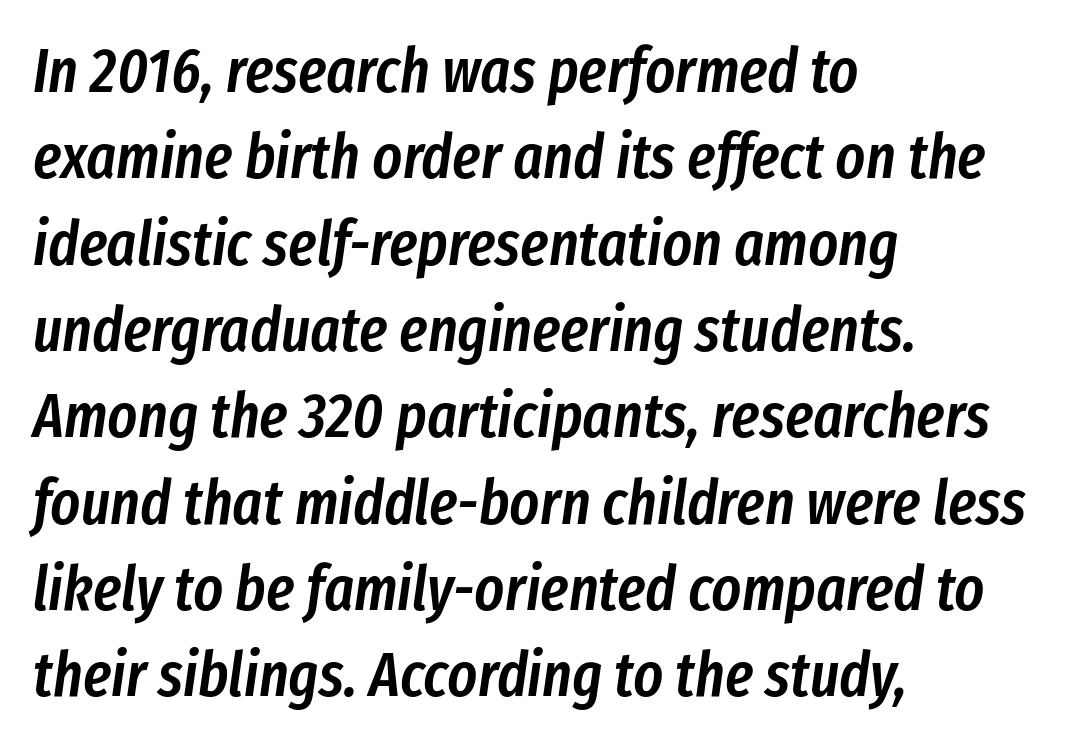
{"italic": "yes", "lean": "right", "slant_degrees": 8, "bold": "semi", "weight": "semibold", "width": "condensed", "stroke_contrast": "low", "x_height": "medium", "monospaced": "no", "underline": "no", "align": "left", "line_spacing": "normal", "line_spacing_ratio": 1.37, "letter_spacing": "normal", "letter_spacing_em": 0.0, "glyph_px": 63}
